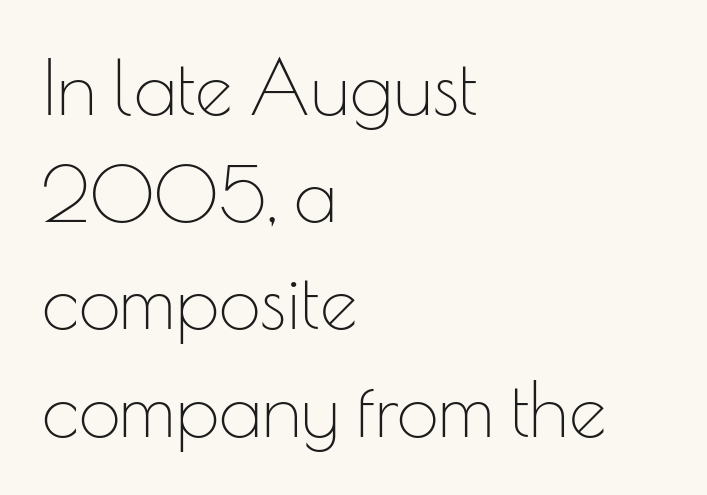
Q: Is the text bold? A: No.
Q: Is the text italic (slanted)? A: No, it is upright.
Q: Is the typeface a serif or a sans-serif typeface? A: Sans-serif.
Q: Is the text underlined? A: No.
Q: How is the paragraph aligned? A: Left-aligned.
Q: Is the spacing between letters normal or unusually wide? A: Normal.
Q: Is the spacing between lines tight, normal or loose? A: Normal.
Q: Width (condensed, normal, or wide)? A: Normal.
Q: Stroke contrast? A: Low.
Q: x-height? A: Small.
Q: Monospaced? A: No.
